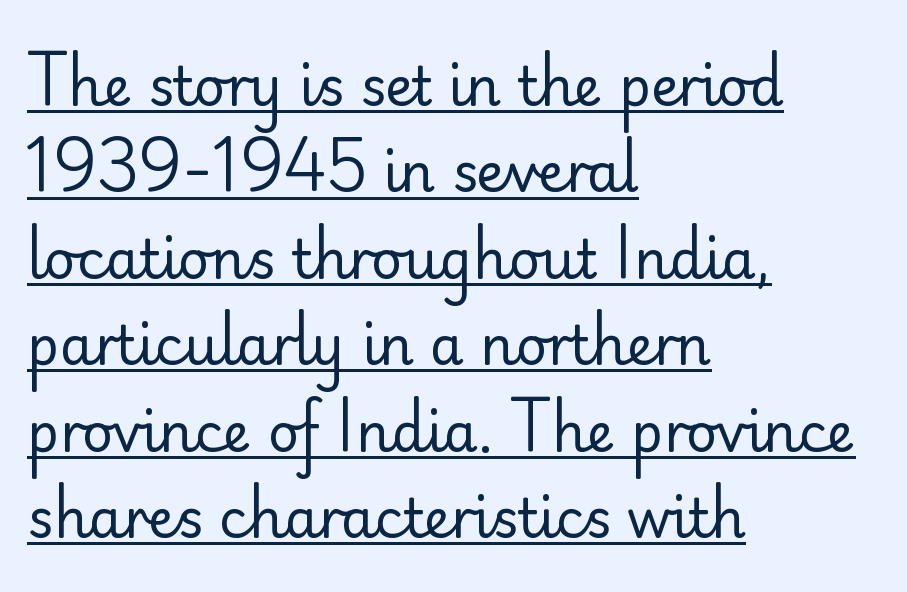
Q: Is the text bold? A: No.
Q: Is the text italic (slanted)? A: No, it is upright.
Q: Is the typeface a serif or a sans-serif typeface? A: Sans-serif.
Q: Is the text underlined? A: Yes.
Q: How is the paragraph aligned? A: Left-aligned.
Q: Is the spacing between letters normal or unusually wide? A: Normal.
Q: Is the spacing between lines tight, normal or loose? A: Normal.
Q: Width (condensed, normal, or wide)? A: Normal.
Q: Stroke contrast? A: Low.
Q: x-height? A: Small.
Q: Monospaced? A: No.
